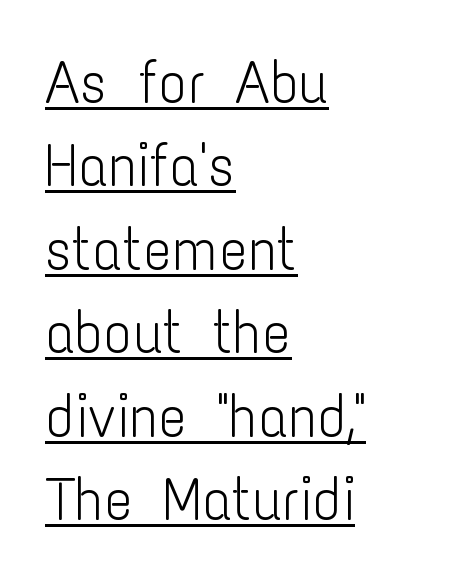
The image shows 60 px light, condensed sans-serif type, upright; set left-aligned, normal line spacing (1.39x), normal letter spacing, underlined; low stroke contrast and a medium x-height.
